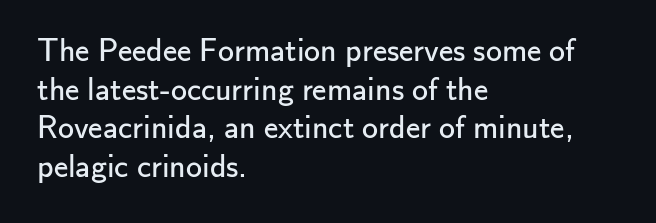
This sample uses an upright cut, with every glyph sitting square on the baseline. The lines in this sample share a left origin and differ only in where they stop. Vertical stems look standard width or narrower in stroke. These lines keep a tight, regular rhythm from letter to letter.
